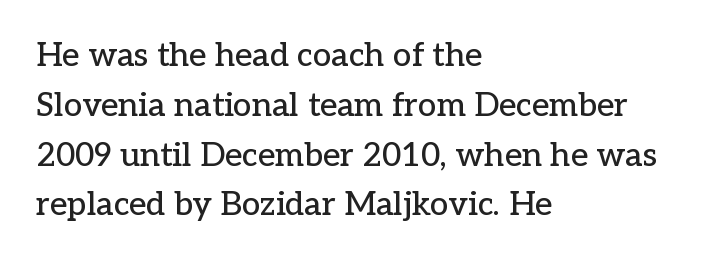
Q: Is the text italic (slanted)? A: No, it is upright.
Q: Is the typeface a serif or a sans-serif typeface? A: Serif.
Q: Is the text underlined? A: No.
Q: How is the paragraph aligned? A: Left-aligned.
Q: Is the spacing between letters normal or unusually wide? A: Normal.
Q: Is the spacing between lines tight, normal or loose? A: Normal.
Q: Width (condensed, normal, or wide)? A: Normal.
Q: Stroke contrast? A: Low.
Q: x-height? A: Medium.
Q: Monospaced? A: No.
